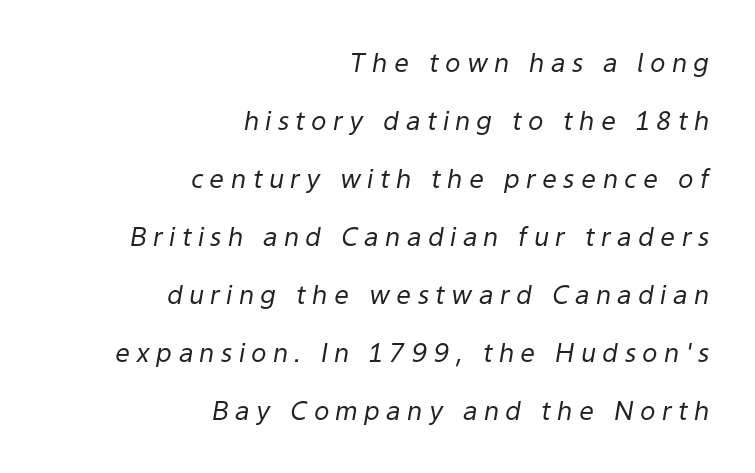
This reads as an unemphasized weight, regular at the heaviest. Which margin do the lines hug? The right one — the left edge is uneven. The glyphs look as if they've been sheared to an angle. Descenders are the only things crossing below the line.
